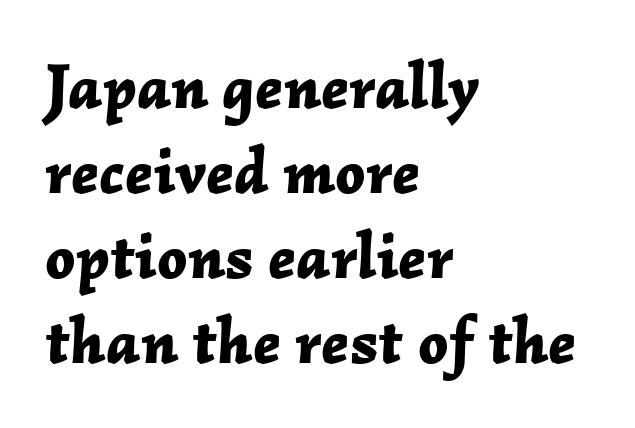
Vertical spacing — default. Observe the lean: these are italic letterforms. Between one letter and the next there's only the usual sliver of space. All the whitespace from short lines collects on the right. Here the designer chose a conventional face with non-uniform glyph widths.
